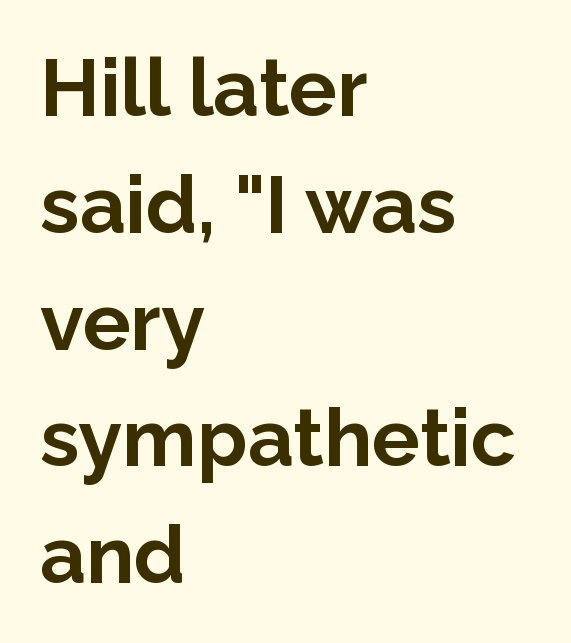
Stroke terminals: plain, sans-serif. The glyphs are unaccompanied by any horizontal stroke below them. How would I describe the line gaps? Plain and ordinary. Characters remain perfectly vertical along every line.
